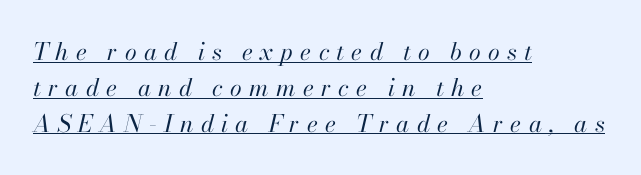
Somebody hit Ctrl+U on this one — the words are underlined. Each new line begins a customary step beneath the previous one. The ragged edge is on the right, which tells us the setting is flush left. The passage shown leans; its letterforms are oblique.
